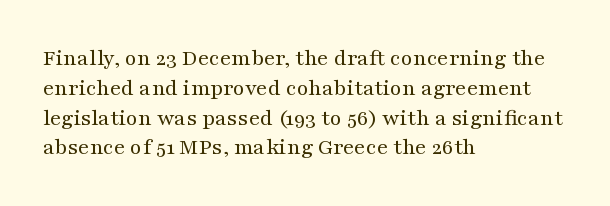
The image shows 24 px text type, upright; set left-aligned, line spacing 1.24x, normal letter spacing, not underlined.
